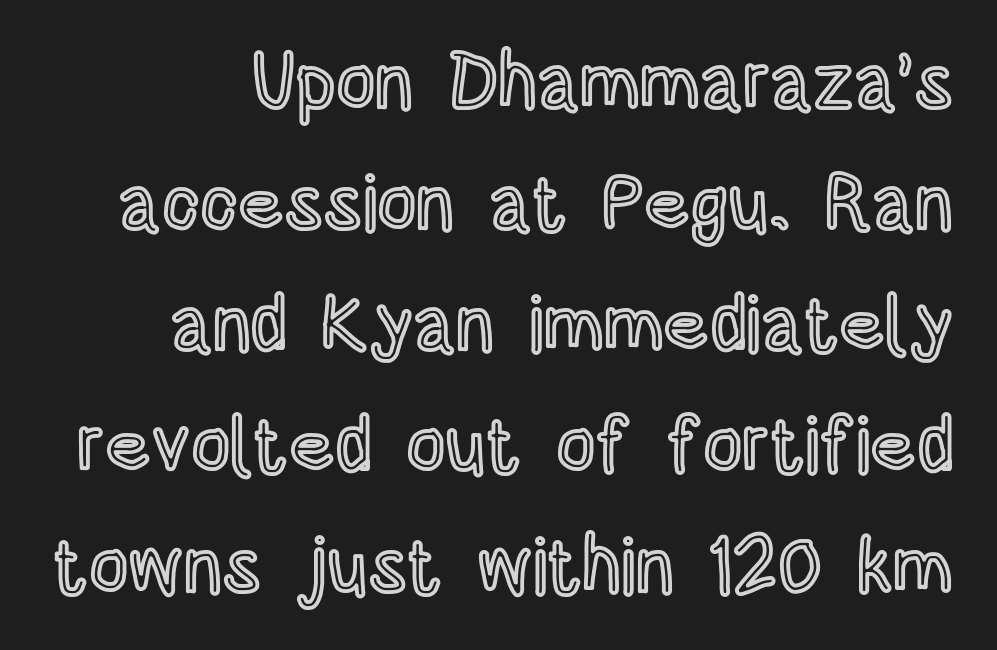
Q: Is the text italic (slanted)? A: No, it is upright.
Q: Is the text underlined? A: No.
Q: Is the spacing between letters normal or unusually wide? A: Normal.
Q: Is the spacing between lines tight, normal or loose? A: Normal.
Q: Width (condensed, normal, or wide)? A: Condensed.
Q: x-height? A: Large.
Q: Monospaced? A: No.
